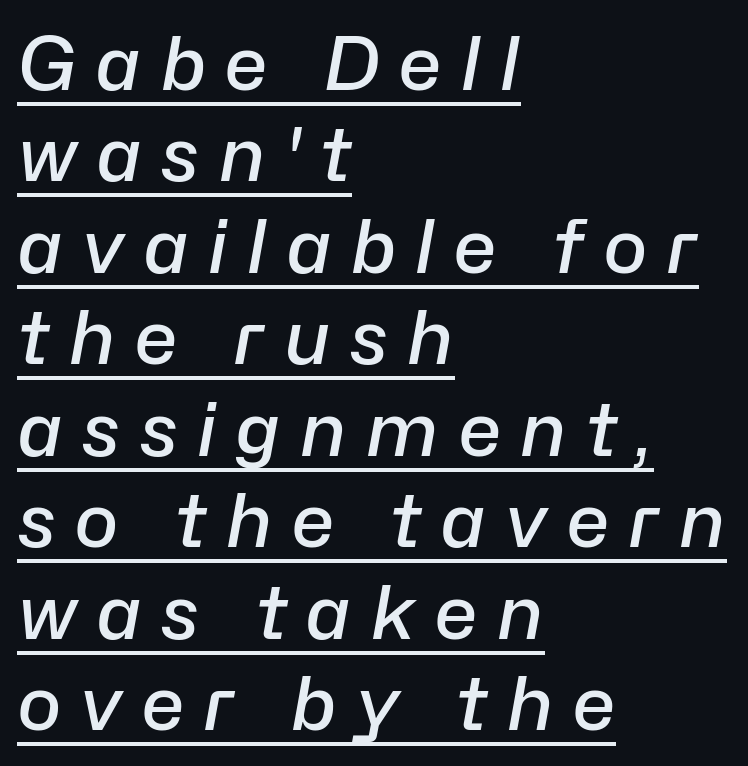
Every row of glyphs begins at an identical x-position on the left. Varying glyph widths throughout — classic text-font behaviour. This sample uses expanded letter spacing, leaving extra air between glyphs. The passage shown is underscored from start to finish.
